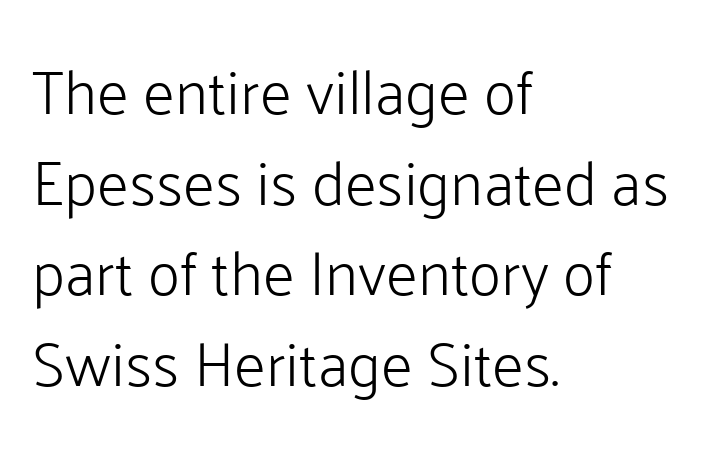
Does the type have serifs? No, each stem ends abruptly. Casual observation: everything's shoved over to the left. Quick note: underline off. Notice how descenders clear the ascenders below comfortably — that's standard leading. Tracking here is standard; glyphs follow each other at the usual distance.
